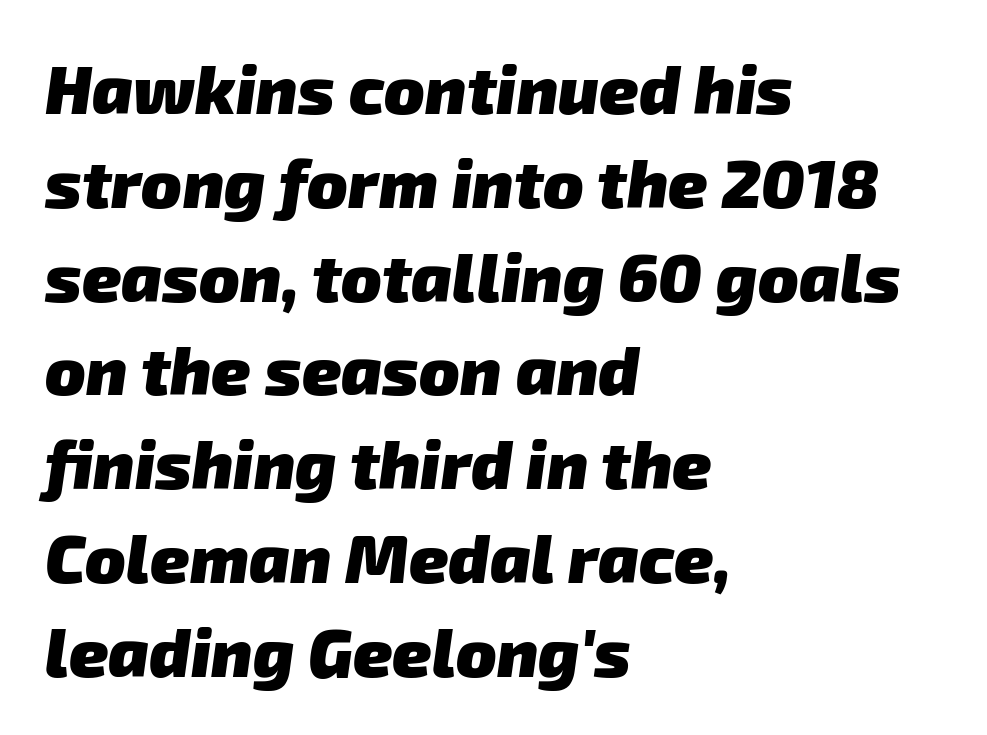
The image shows 67 px heavy sans-serif type; set left-aligned, normal line spacing (1.4x), normal letter spacing, not underlined; low stroke contrast and a medium x-height.
